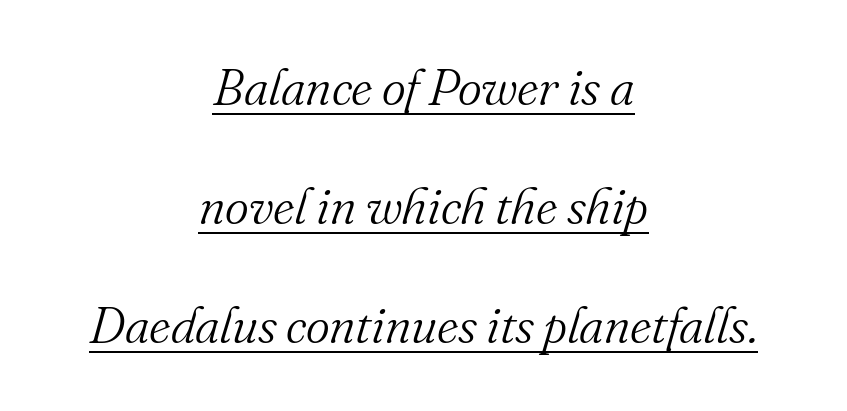
Teacher's note: observe the equal gaps on both sides — that is centered alignment. The sample's only ornament is a line tracing under the words. Each letter keeps its own natural width here, so spacing adapts to shape. Rendered with sloped, italic letterforms.
